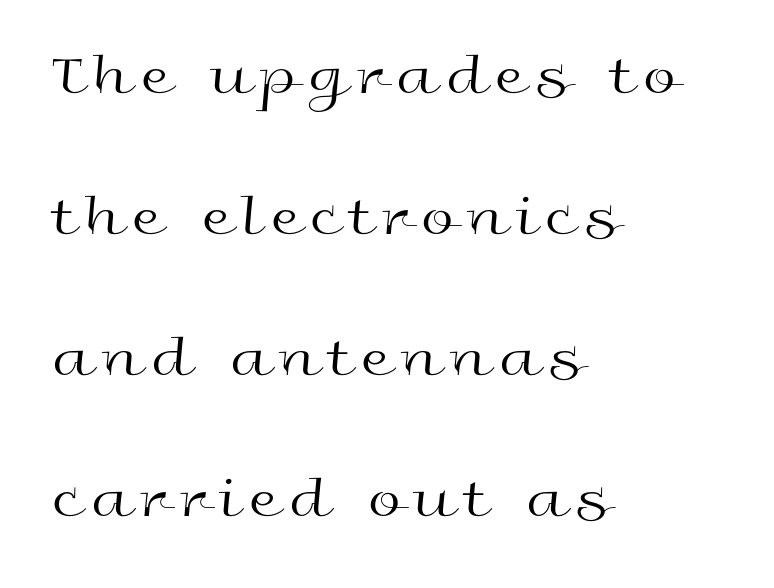
The zone under the glyphs is completely vacant. Every character sits straight up, as roman type does. Serifs: no, the terminals of the letterforms are clean. A classic flush-left, rag-right setting is used for this passage.
